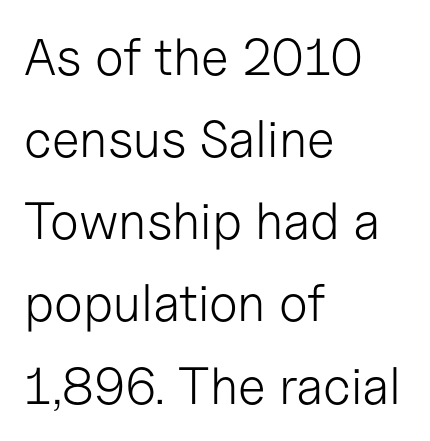
The image shows 52 px light sans-serif type, upright; set left-aligned, normal line spacing (1.58x), normal letter spacing, not underlined; low stroke contrast and a medium x-height.
